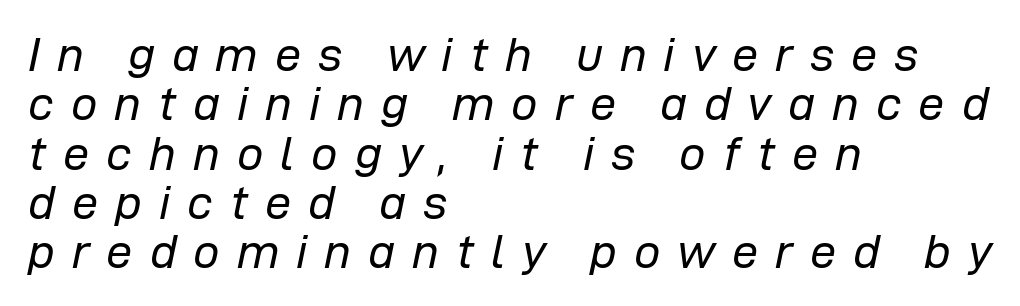
{"italic": "yes", "lean": "right", "slant_degrees": 12, "bold": "no", "weight": "regular", "width": "normal", "stroke_contrast": "low", "x_height": "medium", "monospaced": "no", "underline": "no", "align": "left", "line_spacing": "tight", "line_spacing_ratio": 1.05, "letter_spacing": "wide", "letter_spacing_em": 0.36, "glyph_px": 47}
